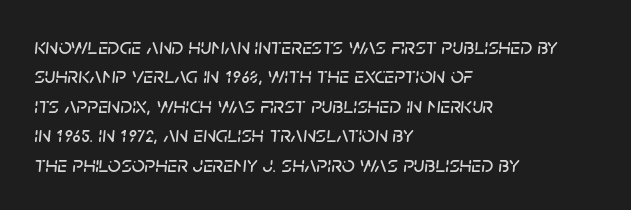
The gaps between neighbouring characters are ordinary and unremarkable. The rendering uses a moderate line-height, typical for paragraphs. Emphasis-style slanted type is in use. The lines in this sample share a left origin and differ only in where they stop. Only glyphs here, with clear space below each row.
